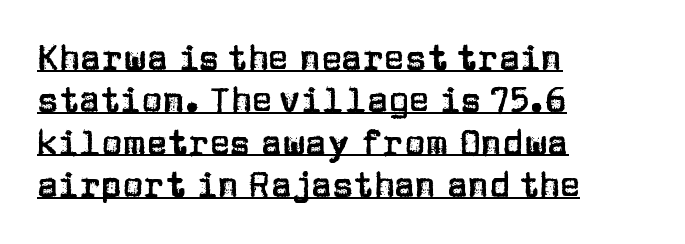
The type family on display is of the sans-serif kind. These lines are rendered in a variable-pitch font. The lettering stays uniformly vertical, giving the passage a roman look. This rendering uses left alignment, leaving the right contour irregular.
